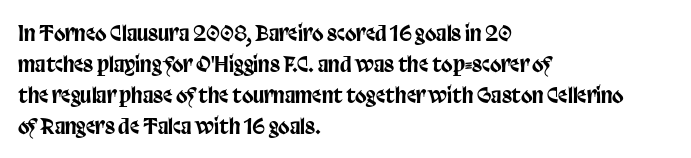
Q: Is the text italic (slanted)? A: No, it is upright.
Q: Is the text underlined? A: No.
Q: How is the paragraph aligned? A: Left-aligned.
Q: Is the spacing between letters normal or unusually wide? A: Normal.
Q: Is the spacing between lines tight, normal or loose? A: Normal.
